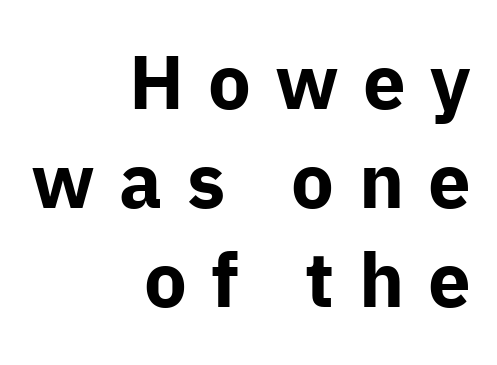
Letterform terminals end flat and unadorned throughout the passage. In terms of posture, this sample is upright. The rendering anchors every line to the right-hand side. Strokes here are thick enough to call this a true bold. One glance says typical: line gaps are just what's usual. Between one letter and the next there's a generous, obvious gap.
